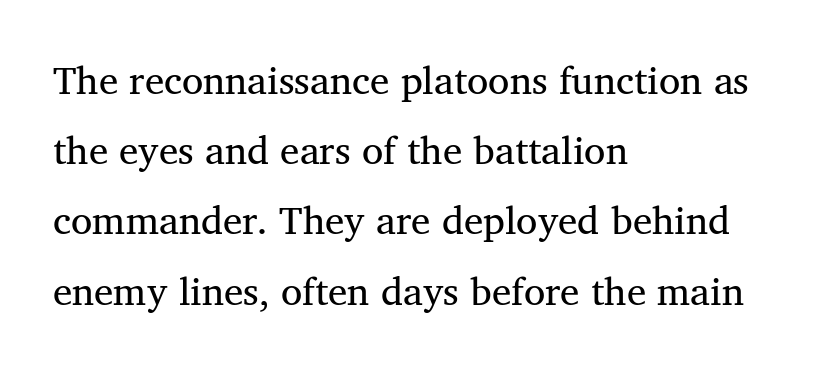
{"serif": "yes", "italic": "no", "bold": "no", "weight": "regular", "width": "normal", "stroke_contrast": "medium", "x_height": "medium", "monospaced": "no", "underline": "no", "align": "left", "line_spacing_ratio": 1.8, "letter_spacing": "normal", "letter_spacing_em": 0.0, "glyph_px": 39}
